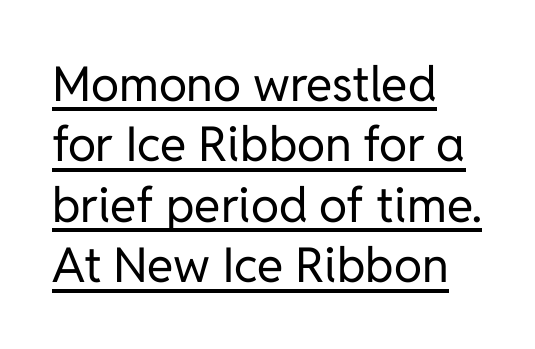
Q: Is the text bold? A: No.
Q: Is the text italic (slanted)? A: No, it is upright.
Q: Is the typeface a serif or a sans-serif typeface? A: Sans-serif.
Q: Is the text underlined? A: Yes.
Q: How is the paragraph aligned? A: Left-aligned.
Q: Is the spacing between letters normal or unusually wide? A: Normal.
Q: Is the spacing between lines tight, normal or loose? A: Normal.
Q: Width (condensed, normal, or wide)? A: Normal.
Q: Stroke contrast? A: Low.
Q: x-height? A: Medium.
Q: Monospaced? A: No.
